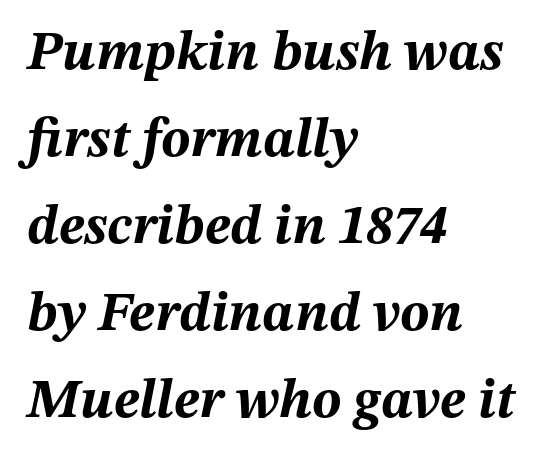
The image shows 55 px bold type, italic (leaning right); set left-aligned, normal line spacing (1.58x), normal letter spacing, not underlined; medium stroke contrast and a medium x-height.
